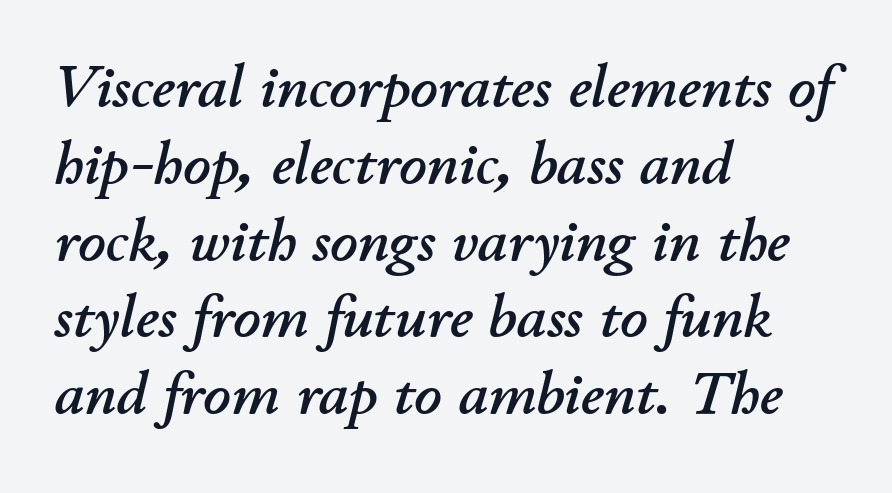
{"italic": "yes", "lean": "right", "slant_degrees": 11, "width": "normal", "stroke_contrast": "low", "x_height": "small", "monospaced": "no", "underline": "no", "align": "left", "line_spacing": "normal", "line_spacing_ratio": 1.28, "letter_spacing": "normal", "letter_spacing_em": 0.0, "glyph_px": 60}
